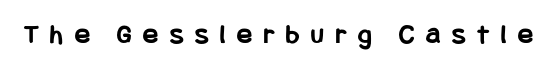
{"serif": "no", "italic": "no", "bold": "yes", "weight": "bold", "width": "condensed", "stroke_contrast": "low", "x_height": "large", "underline": "no", "letter_spacing": "wide", "letter_spacing_em": 0.42, "glyph_px": 28}
